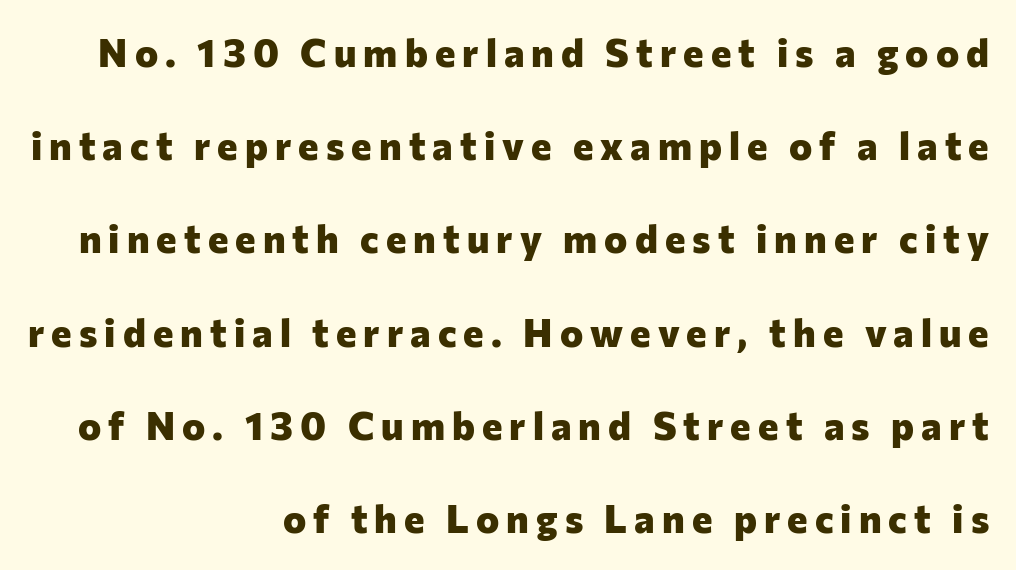
Q: Is the text bold? A: Yes.
Q: Is the text italic (slanted)? A: No, it is upright.
Q: Is the typeface a serif or a sans-serif typeface? A: Sans-serif.
Q: Is the text underlined? A: No.
Q: How is the paragraph aligned? A: Right-aligned.
Q: Is the spacing between lines tight, normal or loose? A: Loose.
Q: Width (condensed, normal, or wide)? A: Normal.
Q: Stroke contrast? A: Low.
Q: x-height? A: Medium.
Q: Monospaced? A: No.
